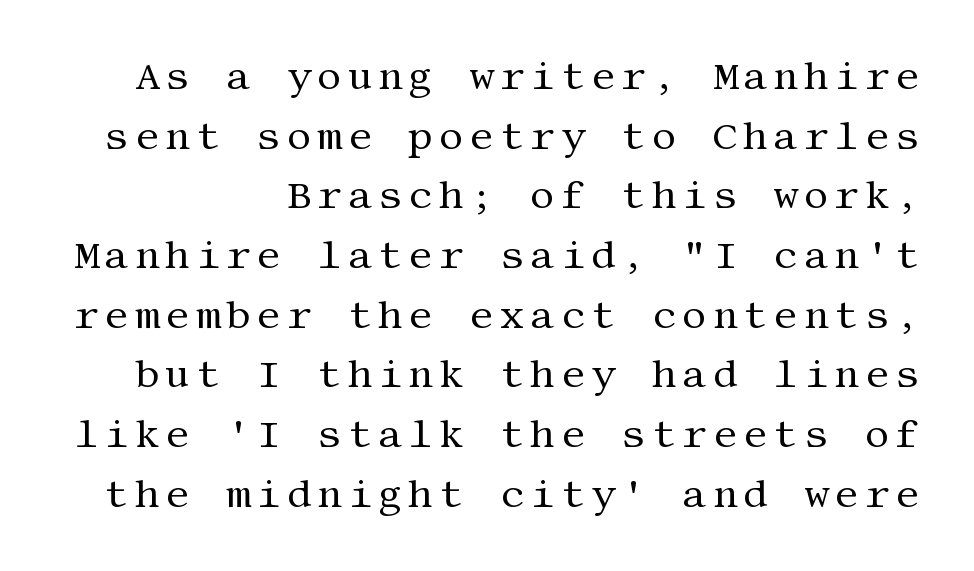
Q: Is the text bold? A: No.
Q: Is the text italic (slanted)? A: No, it is upright.
Q: Is the typeface a serif or a sans-serif typeface? A: Serif.
Q: Is the text underlined? A: No.
Q: Is the spacing between lines tight, normal or loose? A: Normal.
Q: Width (condensed, normal, or wide)? A: Normal.
Q: Stroke contrast? A: Medium.
Q: x-height? A: Large.
